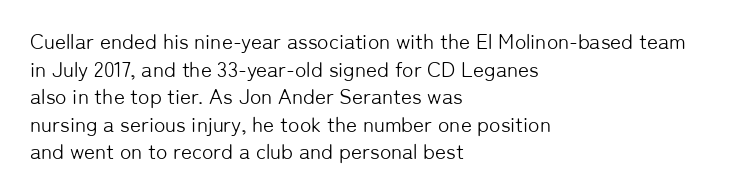
The image shows 21 px text type, upright; set left-aligned, normal line spacing (1.31x), normal letter spacing, not underlined.
